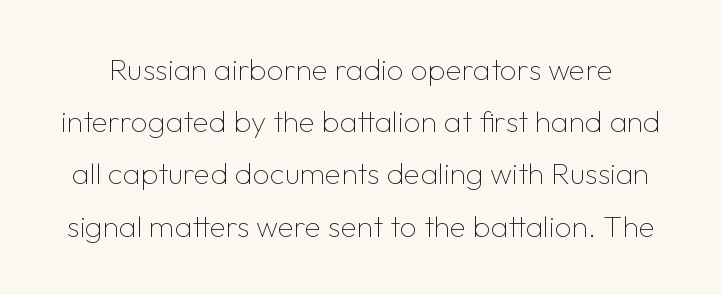
{"serif": "no", "italic": "no", "bold": "no", "weight": "thin", "width": "normal", "stroke_contrast": "low", "x_height": "medium", "monospaced": "no", "underline": "no", "line_spacing_ratio": 1.74, "letter_spacing": "normal", "letter_spacing_em": 0.0, "glyph_px": 30}
